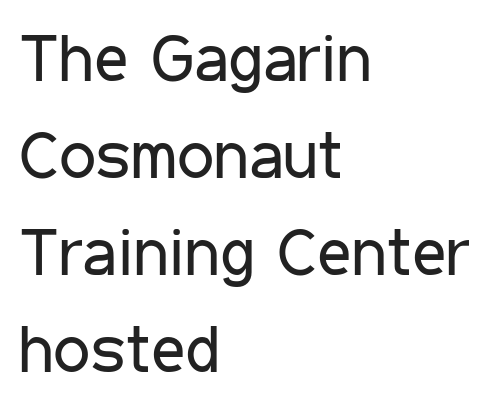
Q: Is the text bold? A: No.
Q: Is the text italic (slanted)? A: No, it is upright.
Q: Is the typeface a serif or a sans-serif typeface? A: Sans-serif.
Q: Is the text underlined? A: No.
Q: How is the paragraph aligned? A: Left-aligned.
Q: Is the spacing between letters normal or unusually wide? A: Normal.
Q: Is the spacing between lines tight, normal or loose? A: Normal.
Q: Width (condensed, normal, or wide)? A: Condensed.
Q: Stroke contrast? A: Low.
Q: x-height? A: Medium.
Q: Monospaced? A: No.
